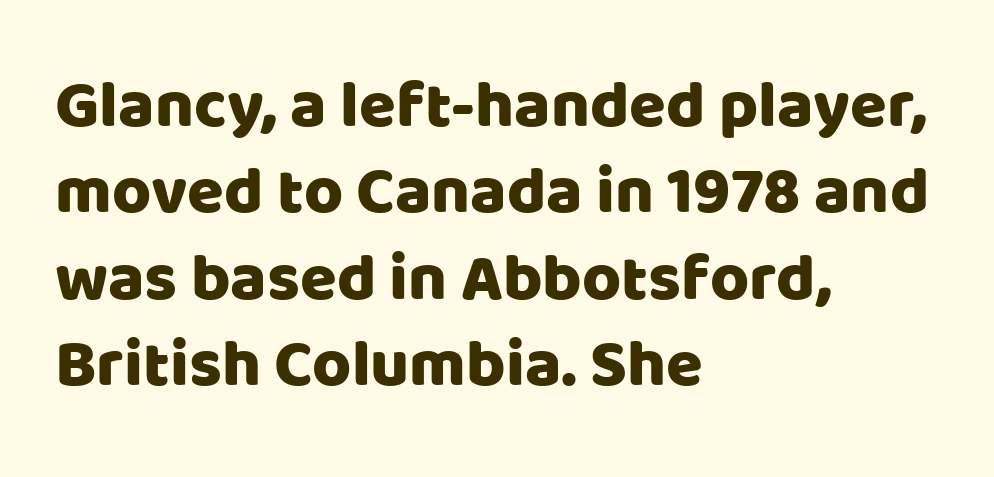
{"serif": "no", "italic": "no", "width": "normal", "stroke_contrast": "low", "x_height": "large", "monospaced": "no", "underline": "no", "align": "left", "line_spacing": "normal", "line_spacing_ratio": 1.29, "letter_spacing": "normal", "letter_spacing_em": 0.0, "glyph_px": 67}
